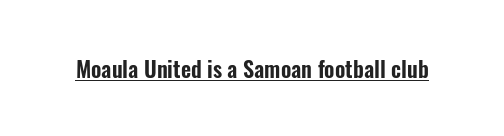
Compared with typical body copy, the letter spacing here is the same. Honestly, the underline is the first thing you notice here. No italicization has been applied; the sample stays upright.
